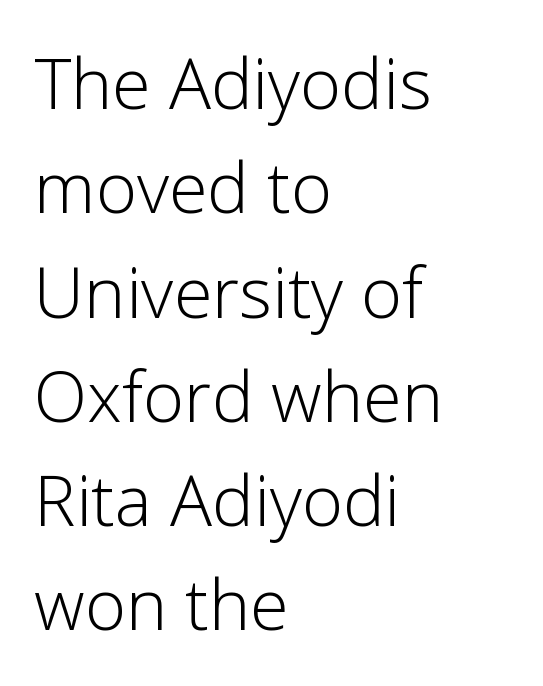
Q: Is the text bold? A: No.
Q: Is the text italic (slanted)? A: No, it is upright.
Q: Is the typeface a serif or a sans-serif typeface? A: Sans-serif.
Q: Is the text underlined? A: No.
Q: How is the paragraph aligned? A: Left-aligned.
Q: Is the spacing between letters normal or unusually wide? A: Normal.
Q: Is the spacing between lines tight, normal or loose? A: Normal.
Q: Width (condensed, normal, or wide)? A: Normal.
Q: Stroke contrast? A: Low.
Q: x-height? A: Medium.
Q: Monospaced? A: No.
